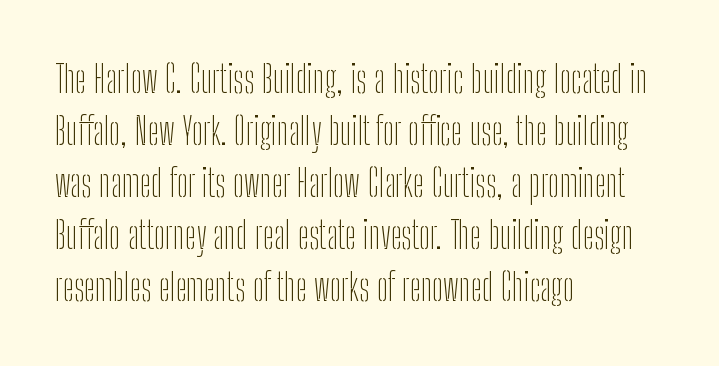
Looks like regular typesetting: each glyph gets only the width it needs. The typeface chosen for these lines omits serifs. Think standard paragraph weight, or any step lighter than that. In terms of posture, this sample is upright. Students, observe: this is what conventionally led text looks like. Caption: multi-line text, flush left, ragged right.
